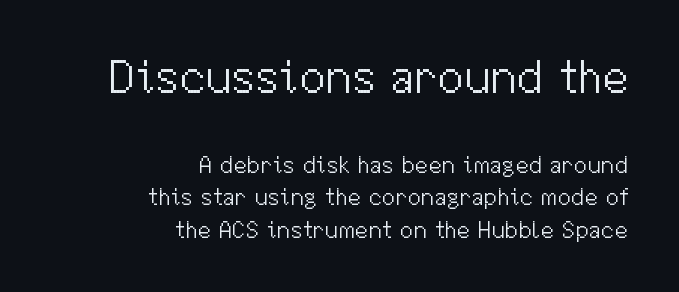
The image shows 47 px light sans-serif type, upright; set right-aligned, normal line spacing (1.35x), normal letter spacing, not underlined; the first (top) block is 1.96x larger; medium stroke contrast and a medium x-height.
